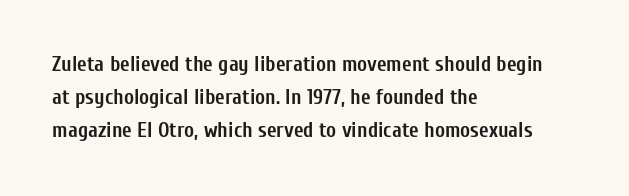
{"italic": "no", "bold": "yes", "underline": "no", "align": "left", "line_spacing": "normal", "line_spacing_ratio": 1.58, "letter_spacing": "normal", "letter_spacing_em": 0.0, "glyph_px": 21}
